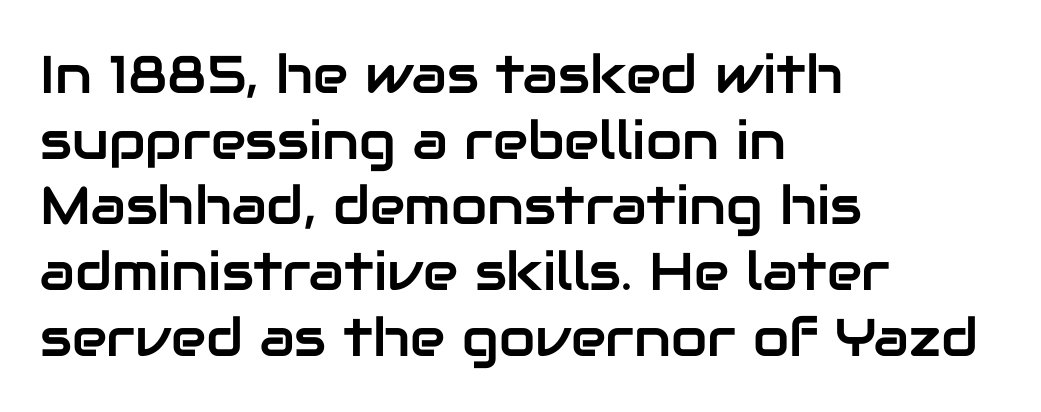
Q: Is the text italic (slanted)? A: No, it is upright.
Q: Is the typeface a serif or a sans-serif typeface? A: Sans-serif.
Q: Is the text underlined? A: No.
Q: How is the paragraph aligned? A: Left-aligned.
Q: Is the spacing between letters normal or unusually wide? A: Normal.
Q: Width (condensed, normal, or wide)? A: Normal.
Q: Stroke contrast? A: Low.
Q: x-height? A: Medium.
Q: Monospaced? A: No.
